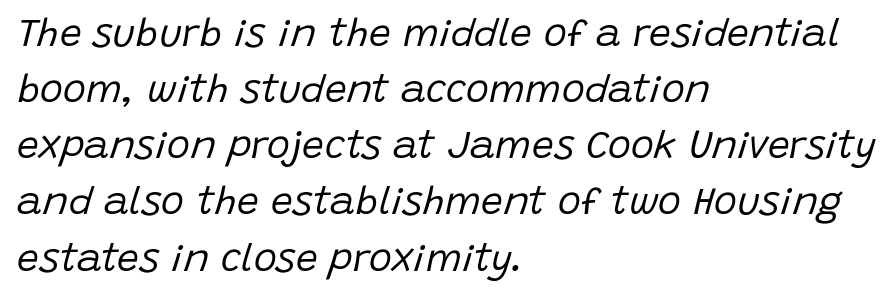
{"italic": "yes", "lean": "right", "slant_degrees": 15, "bold": "no", "weight": "regular", "width": "normal", "stroke_contrast": "low", "x_height": "large", "monospaced": "no", "underline": "no", "align": "left", "line_spacing": "normal", "line_spacing_ratio": 1.44, "letter_spacing": "normal", "letter_spacing_em": 0.0, "glyph_px": 39}
